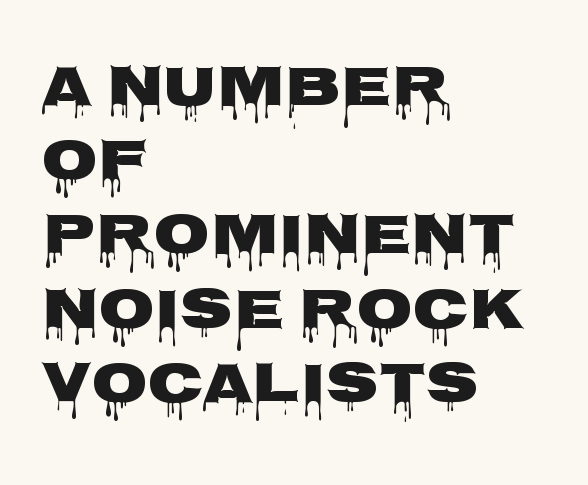
{"serif": "no", "italic": "no", "bold": "yes", "weight": "heavy", "width": "wide", "stroke_contrast": "low", "x_height": "large", "monospaced": "no", "underline": "no", "align": "left", "line_spacing": "normal", "line_spacing_ratio": 1.28, "letter_spacing": "normal", "letter_spacing_em": 0.0, "glyph_px": 58}
